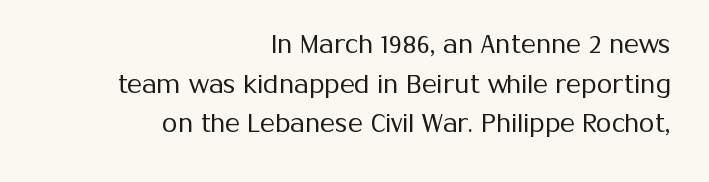
Is the block centered? No — it sits flush against the right margin. Quick note: underline off. Is the type heavy? It reads as light-to-regular instead. This is roman type, the default non-slanted kind. The vertical gap from one line to the next is medium.
